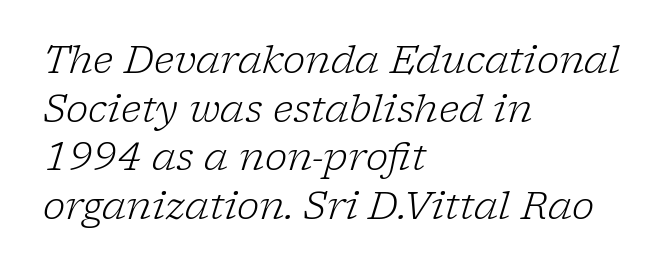
The image shows 38 px light serif type, italic (leaning right); set left-aligned, normal line spacing (1.28x), normal letter spacing, not underlined; low stroke contrast and a medium x-height.
